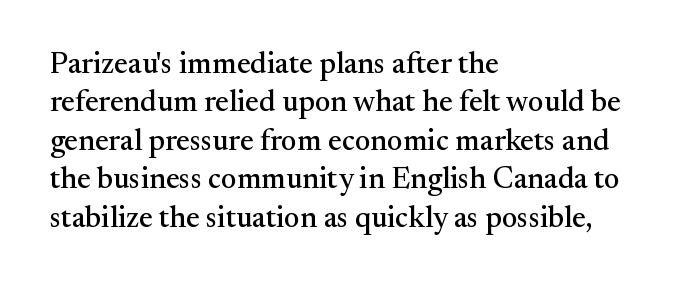
Q: Is the text italic (slanted)? A: No, it is upright.
Q: Is the typeface a serif or a sans-serif typeface? A: Serif.
Q: Is the text underlined? A: No.
Q: How is the paragraph aligned? A: Left-aligned.
Q: Is the spacing between letters normal or unusually wide? A: Normal.
Q: Is the spacing between lines tight, normal or loose? A: Normal.
Q: Width (condensed, normal, or wide)? A: Normal.
Q: Stroke contrast? A: Medium.
Q: x-height? A: Small.
Q: Monospaced? A: No.
